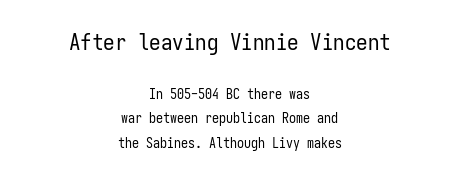
Honestly, the letter spacing is just normal — you wouldn't notice it. Note: larger setting up top, smaller setting below. Clear beneath every line of the passage. Neither beginnings nor endings align; midpoints do. Stems and bowls with no extra thickness — not bold.
